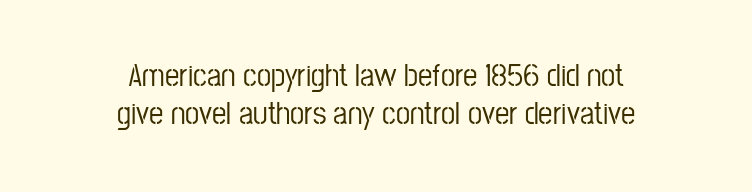
Unlike italic type, these characters show no tilt at all. These lines are rendered in a variable-pitch font. Horizontally, the lines are justified to the midpoint only. Serif or sans? Sans — the stroke terminals are bare.
